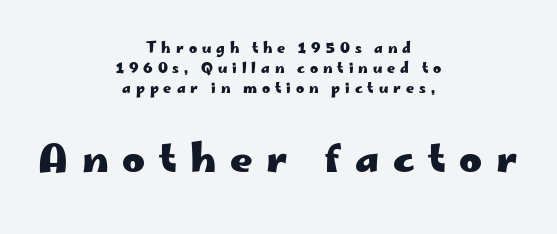
The image shows 39 px heavy, wide sans-serif type, upright; set centered, normal line spacing (1.44x), unusually wide letter spacing (+0.35 em), not underlined; the second (bottom) block is 2.79x larger; low stroke contrast and a small x-height.
